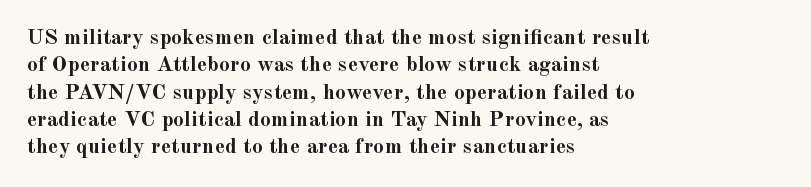
The image shows 22 px bold type, upright; set left-aligned, line spacing 1.24x, normal letter spacing, not underlined.
